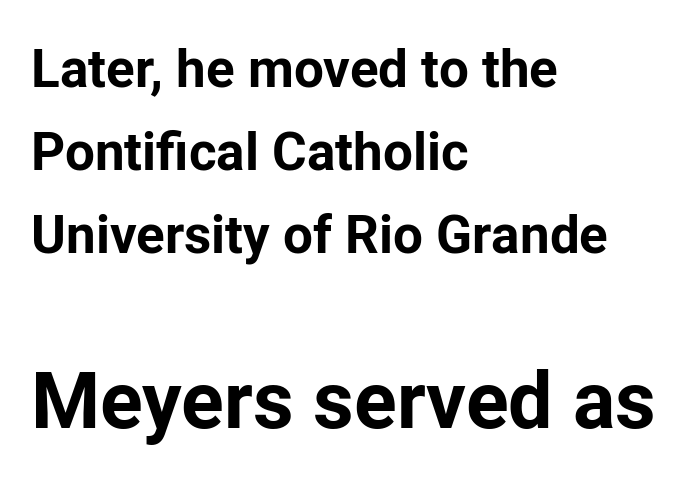
The image shows 79 px bold sans-serif type, upright; set left-aligned, normal line spacing (1.57x), normal letter spacing, not underlined; the second (bottom) block is 1.49x larger; low stroke contrast and a medium x-height.
